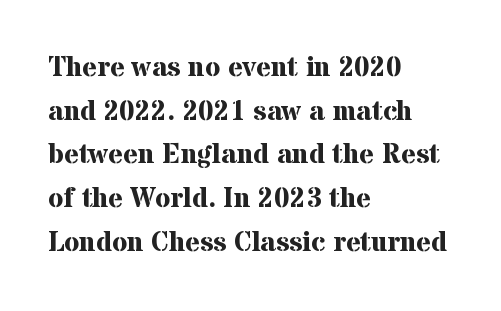
The image shows 28 px bold serif type, upright; set left-aligned, normal line spacing (1.56x), normal letter spacing, not underlined; medium stroke contrast and a medium x-height.
